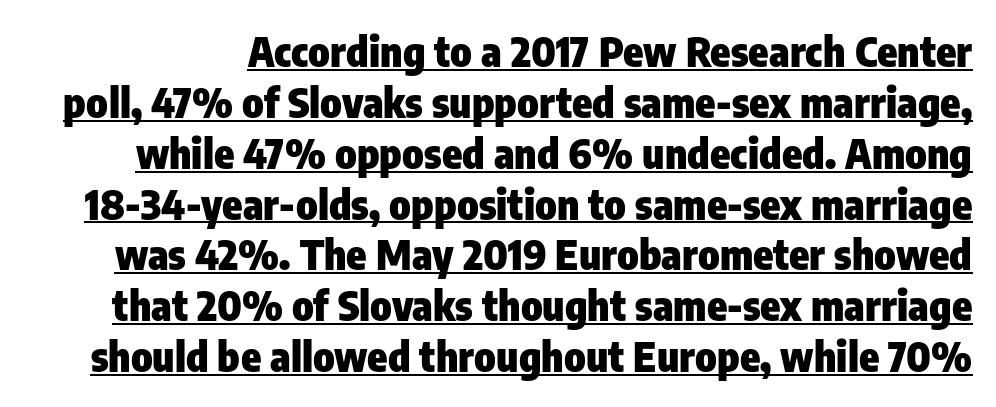
{"serif": "no", "italic": "no", "bold": "yes", "weight": "heavy", "width": "condensed", "stroke_contrast": "low", "x_height": "medium", "monospaced": "no", "underline": "yes", "line_spacing_ratio": 1.24, "letter_spacing": "normal", "letter_spacing_em": 0.0, "glyph_px": 41}
